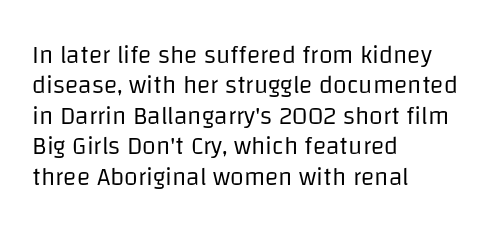
The image shows 25 px text type, upright; set left-aligned, line spacing 1.22x, normal letter spacing, not underlined.
